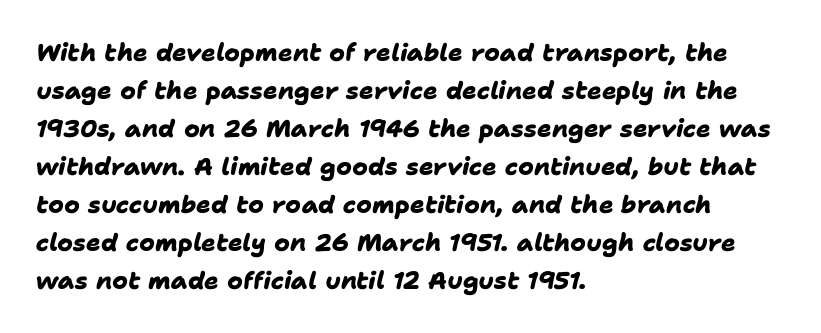
Q: Is the text bold? A: Yes.
Q: Is the text underlined? A: No.
Q: How is the paragraph aligned? A: Left-aligned.
Q: Is the spacing between letters normal or unusually wide? A: Normal.
Q: Is the spacing between lines tight, normal or loose? A: Normal.
